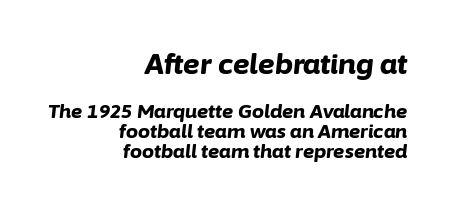
Q: Is the text bold? A: Yes.
Q: Is the text italic (slanted)? A: Yes, it leans right by about 6 degrees.
Q: Is the text underlined? A: No.
Q: How is the paragraph aligned? A: Right-aligned.
Q: Is the spacing between letters normal or unusually wide? A: Normal.
Q: Is the spacing between lines tight, normal or loose? A: Tight.
Q: Which block of text is set in a larger size, the first (top) or the second (bottom)? A: The first (top) one.
Q: Width (condensed, normal, or wide)? A: Normal.
Q: Stroke contrast? A: Low.
Q: x-height? A: Medium.
Q: Monospaced? A: No.
